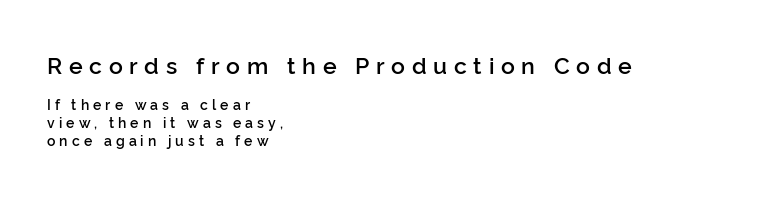
Whoever set this made the first block the dominant, larger element. These lines stack with their left ends in a neat column. The specimen reads as upright at a glance. Look at the tracking — it's clearly loosened, letters drifting apart.
